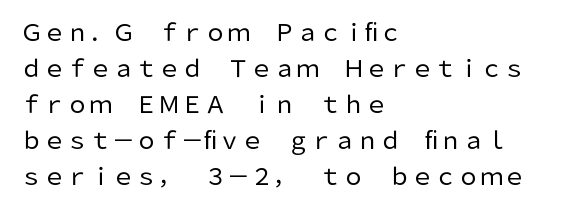
{"italic": "no", "bold": "no", "underline": "no", "align": "left", "line_spacing": "normal", "line_spacing_ratio": 1.57, "letter_spacing": "normal", "letter_spacing_em": 0.0, "glyph_px": 23}
